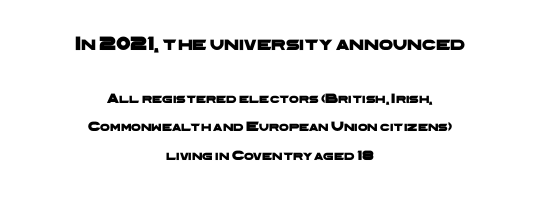
The baseline area is clear. Horizontally, the lines are justified to the midpoint only. The passage shown begins with its larger block and ends with its smaller one. A typesetter would call this leading open, well beyond the default.
